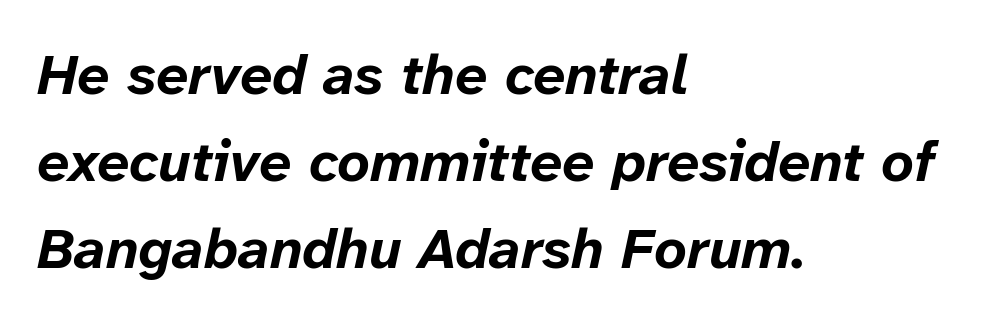
{"italic": "yes", "lean": "right", "slant_degrees": 12, "bold": "yes", "weight": "bold", "width": "normal", "stroke_contrast": "low", "x_height": "medium", "monospaced": "no", "underline": "no", "align": "left", "line_spacing": "normal", "line_spacing_ratio": 1.53, "letter_spacing": "normal", "letter_spacing_em": 0.0, "glyph_px": 57}
